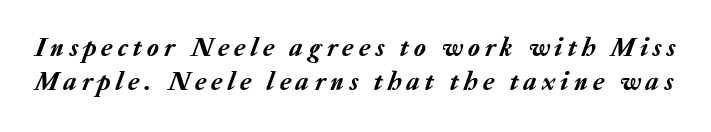
Descenders hang freely into open space. Between one letter and the next there's a generous, obvious gap. This sample uses an oblique cut, with every glyph tilted off the vertical. Notice how descenders clear the ascenders below comfortably — that's standard leading.
